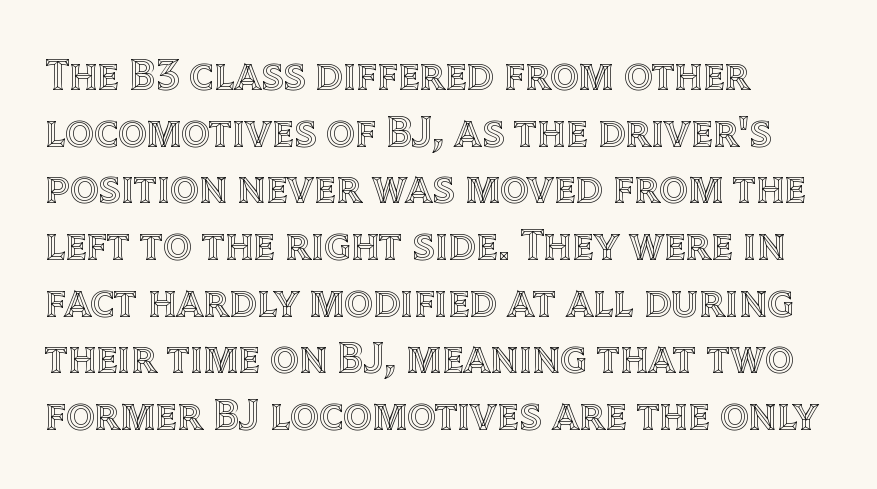
The image shows 45 px text type, upright; set left-aligned, normal line spacing (1.26x), normal letter spacing, not underlined; a large x-height.
